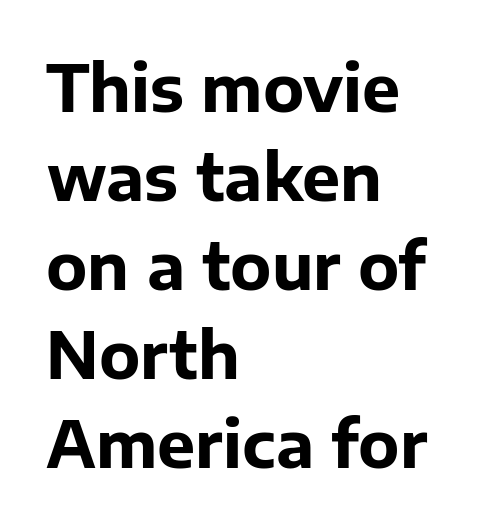
Q: Is the text bold? A: Yes.
Q: Is the text italic (slanted)? A: No, it is upright.
Q: Is the typeface a serif or a sans-serif typeface? A: Sans-serif.
Q: Is the text underlined? A: No.
Q: How is the paragraph aligned? A: Left-aligned.
Q: Is the spacing between letters normal or unusually wide? A: Normal.
Q: Is the spacing between lines tight, normal or loose? A: Normal.
Q: Width (condensed, normal, or wide)? A: Normal.
Q: Stroke contrast? A: Low.
Q: x-height? A: Medium.
Q: Monospaced? A: No.
